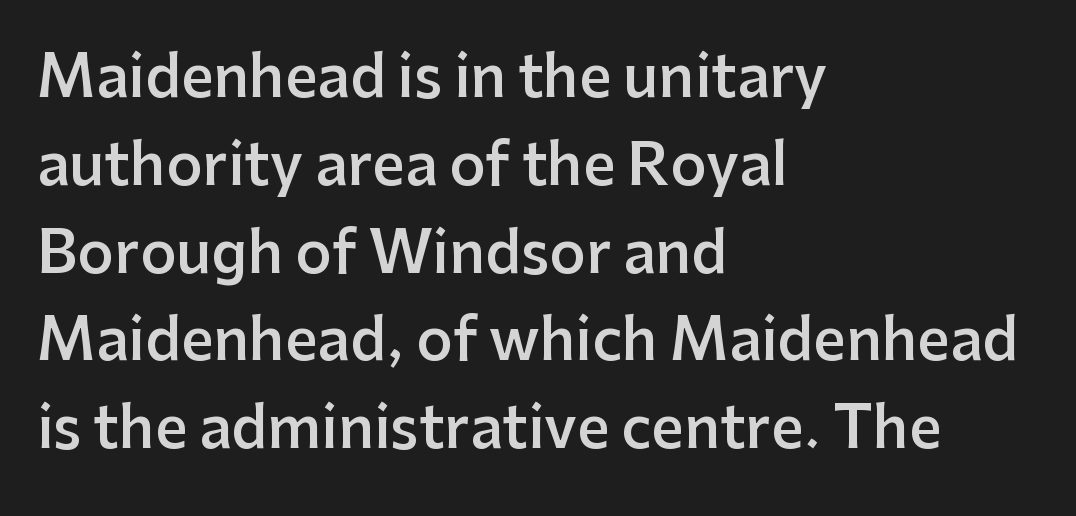
The image shows 57 px semibold sans-serif type, upright; set left-aligned, normal line spacing (1.54x), normal letter spacing, not underlined; low stroke contrast and a medium x-height.
